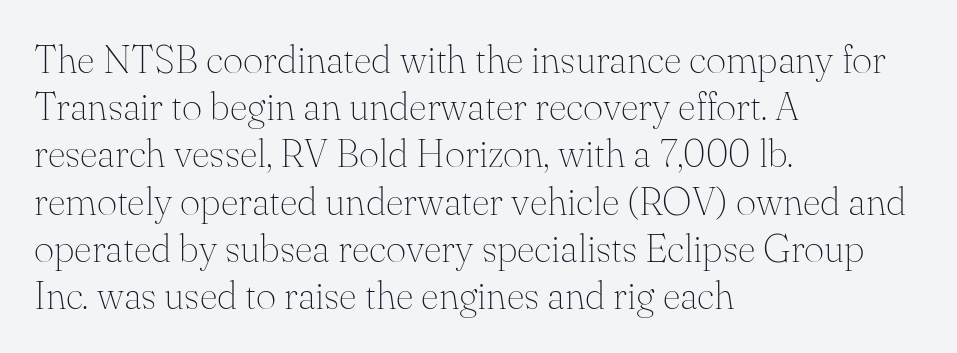
Q: Is the text bold? A: No.
Q: Is the text italic (slanted)? A: No, it is upright.
Q: Is the typeface a serif or a sans-serif typeface? A: Serif.
Q: Is the text underlined? A: No.
Q: How is the paragraph aligned? A: Left-aligned.
Q: Is the spacing between letters normal or unusually wide? A: Normal.
Q: Width (condensed, normal, or wide)? A: Normal.
Q: Stroke contrast? A: Medium.
Q: x-height? A: Small.
Q: Monospaced? A: No.
